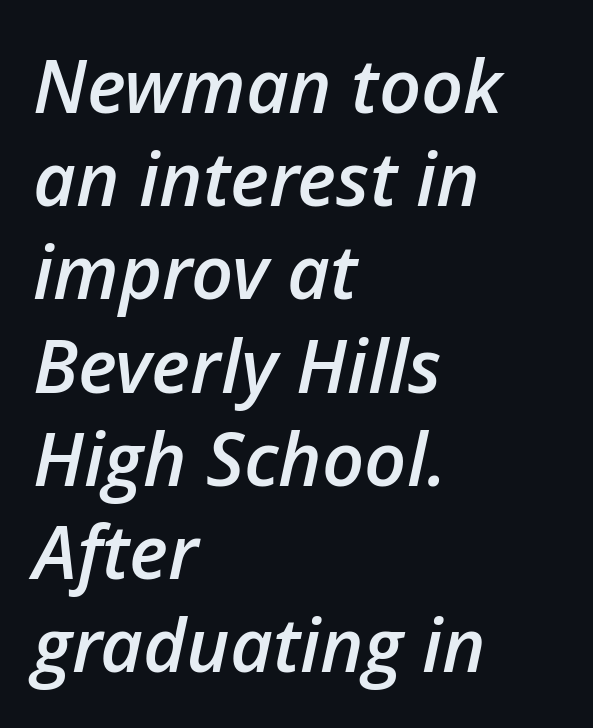
Q: Is the text bold? A: Semi-bold.
Q: Is the text italic (slanted)? A: Yes, it leans right by about 12 degrees.
Q: Is the text underlined? A: No.
Q: How is the paragraph aligned? A: Left-aligned.
Q: Is the spacing between letters normal or unusually wide? A: Normal.
Q: Is the spacing between lines tight, normal or loose? A: Normal.
Q: Width (condensed, normal, or wide)? A: Normal.
Q: Stroke contrast? A: Low.
Q: x-height? A: Medium.
Q: Monospaced? A: No.
